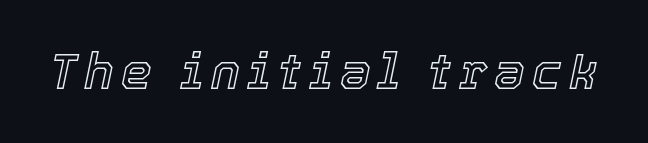
The letters advance in unequal steps, a hallmark of proportional type. Descenders hang freely into open space. Designer's note — italics engaged.
